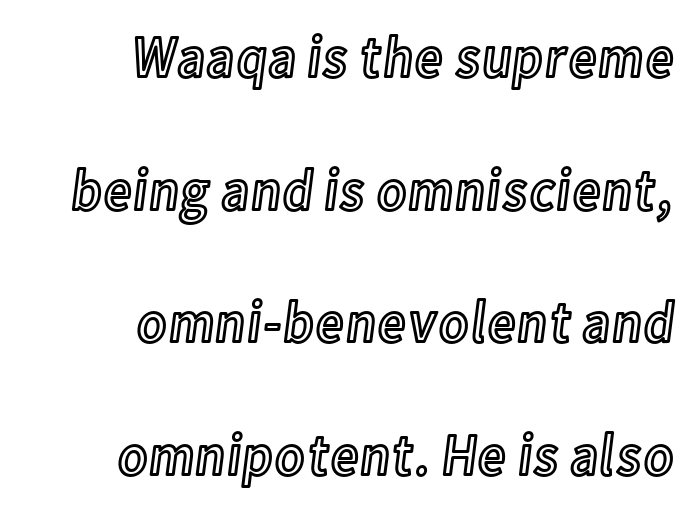
The image shows 60 px condensed type; set right-aligned, loose line spacing (2.21x), normal letter spacing, not underlined; a medium x-height.
